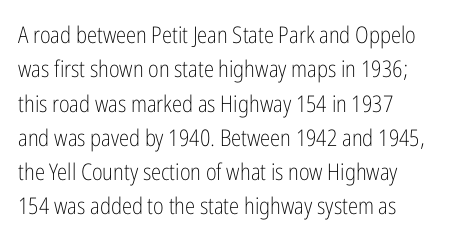
The vertical gap from one line to the next is medium. These lines were composed using upright roman letters. Horizontal alignment here is leftward, the default for most running prose. The gaps between neighbouring characters are ordinary and unremarkable. Weight: regular or lighter.
